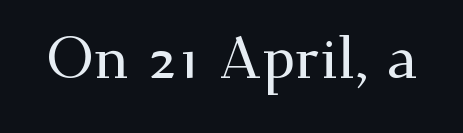
Check where the strokes stop: tiny serifs finish them off. Posture: vertical. Bare-footed words on every line. Each letter keeps its own natural width here, so spacing adapts to shape. The letters sit at their default tracking, neither squeezed nor spread.
